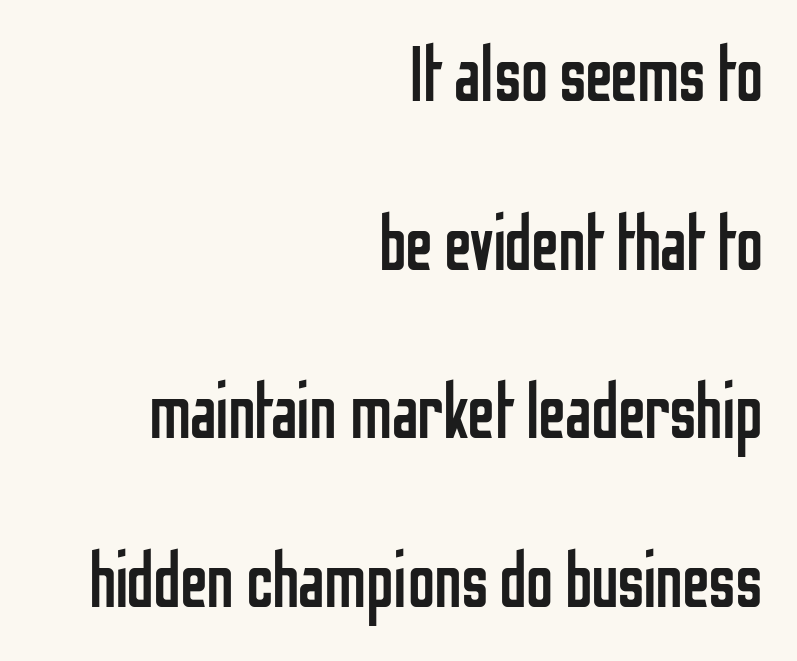
{"serif": "no", "italic": "no", "bold": "no", "weight": "regular", "width": "condensed", "stroke_contrast": "low", "x_height": "medium", "monospaced": "no", "underline": "no", "align": "right", "line_spacing": "loose", "line_spacing_ratio": 2.19, "letter_spacing": "normal", "letter_spacing_em": 0.0, "glyph_px": 77}
